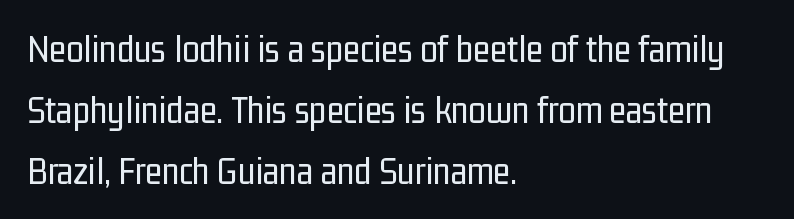
The rendering uses natural spacing where letterforms have individual widths. The compositor pushed each line to the left boundary. The strokes carry an ordinary text weight at most. Decoration check: the copy has no underline. Typographically, this falls in the sans-serif category.
